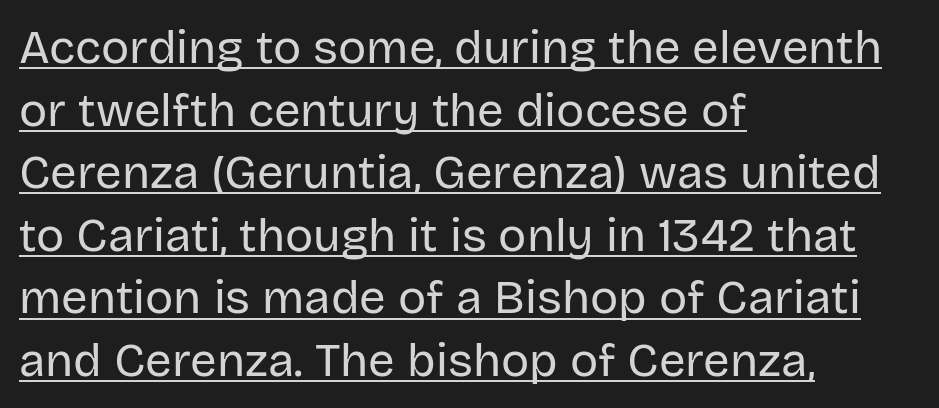
{"serif": "no", "italic": "no", "bold": "no", "weight": "regular", "width": "normal", "stroke_contrast": "low", "x_height": "large", "monospaced": "no", "underline": "yes", "align": "left", "line_spacing": "normal", "line_spacing_ratio": 1.33, "letter_spacing": "normal", "letter_spacing_em": 0.0, "glyph_px": 47}
